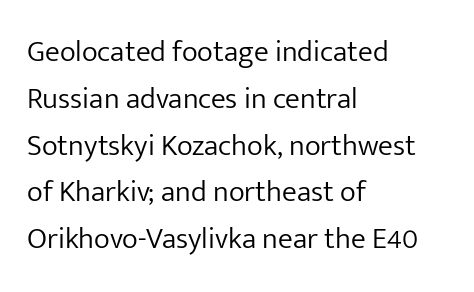
No italicization has been applied; the sample stays upright. Typographically, this falls in the sans-serif category. Plain, unruled lines of type. No heavy texture on the line: the type isn't bold.
